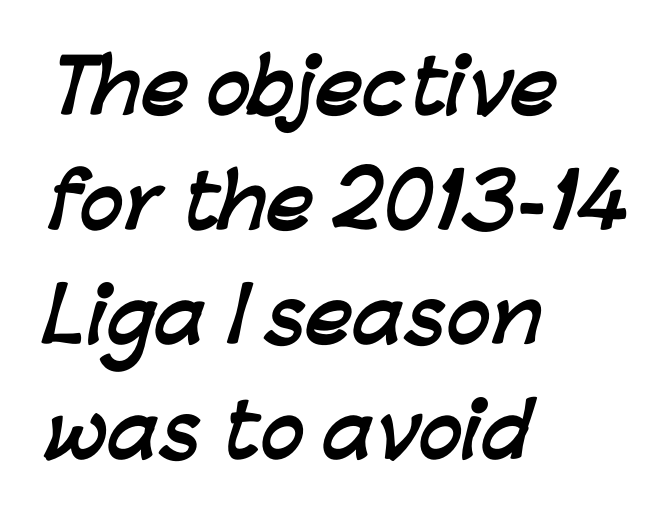
{"serif": "no", "bold": "yes", "weight": "semibold", "width": "normal", "stroke_contrast": "low", "x_height": "medium", "monospaced": "no", "underline": "no", "align": "left", "line_spacing": "normal", "line_spacing_ratio": 1.57, "letter_spacing": "normal", "letter_spacing_em": 0.0, "glyph_px": 73}
